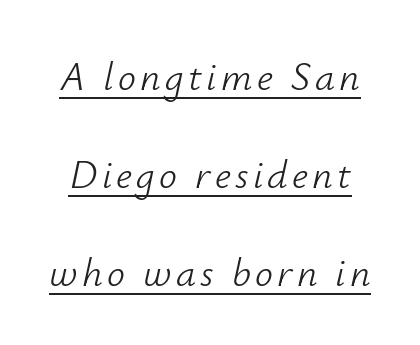
Q: Is the text bold? A: No.
Q: Is the text italic (slanted)? A: Yes, it leans right by about 12 degrees.
Q: Is the text underlined? A: Yes.
Q: Is the spacing between lines tight, normal or loose? A: Loose.
Q: Width (condensed, normal, or wide)? A: Normal.
Q: Stroke contrast? A: Low.
Q: x-height? A: Small.
Q: Monospaced? A: No.
